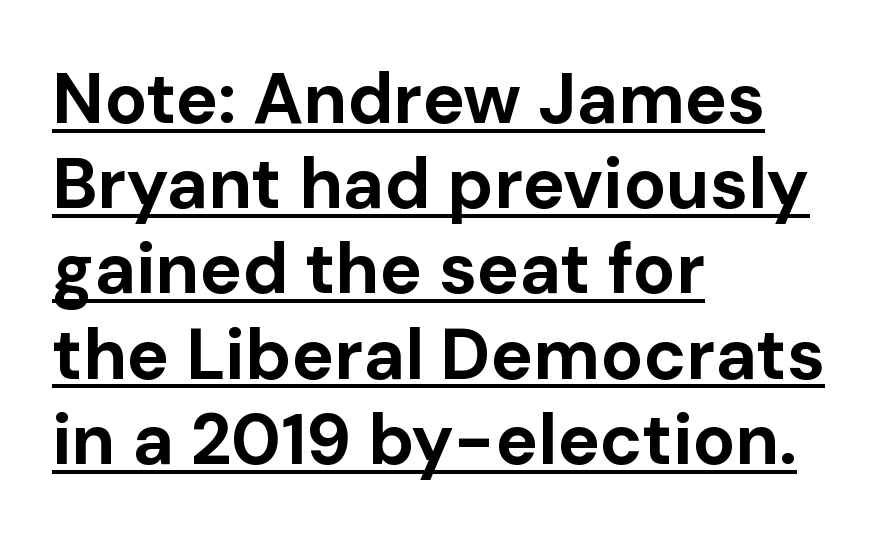
Spacing between characters is what you'd get straight out of the box. Strong, thick strokes mark this as bold type. The typesetter chose a ragged-right arrangement here. The typeface chosen for these lines omits serifs. Do the characters align in a grid? No, the font is proportional. Compared with undecorated copy, this sample adds a rule below the words.
